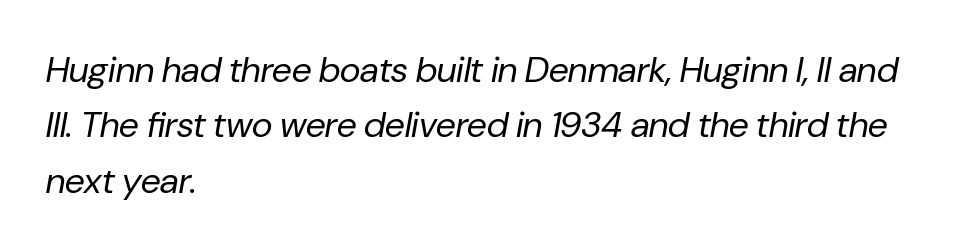
{"italic": "yes", "lean": "right", "slant_degrees": 10, "bold": "no", "weight": "regular", "width": "normal", "stroke_contrast": "low", "x_height": "medium", "monospaced": "no", "underline": "no", "align": "left", "line_spacing": "normal", "line_spacing_ratio": 1.54, "letter_spacing": "normal", "letter_spacing_em": 0.0, "glyph_px": 36}
